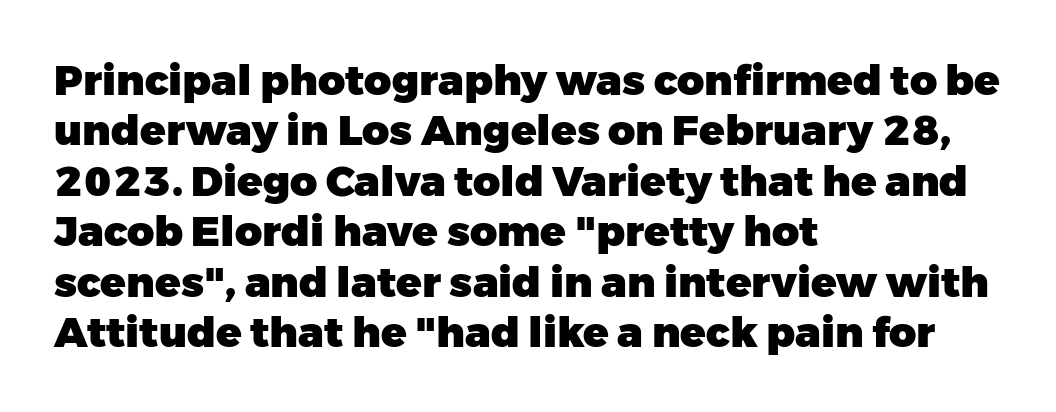
The image shows 42 px heavy sans-serif type, upright; set left-aligned, line spacing 1.2x, normal letter spacing, not underlined; low stroke contrast and a medium x-height.
